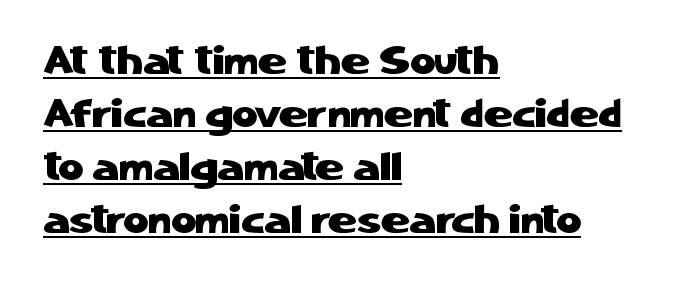
I'd call this a sans setting — the letters go barefoot. Each word holds together tightly as a unit, with standard inter-letter gaps. You could not count columns in this text — the font is proportionally spaced. A continuous stroke trails under the words, as in a hyperlink. The passage shown stacks its lines at a standard gap.
